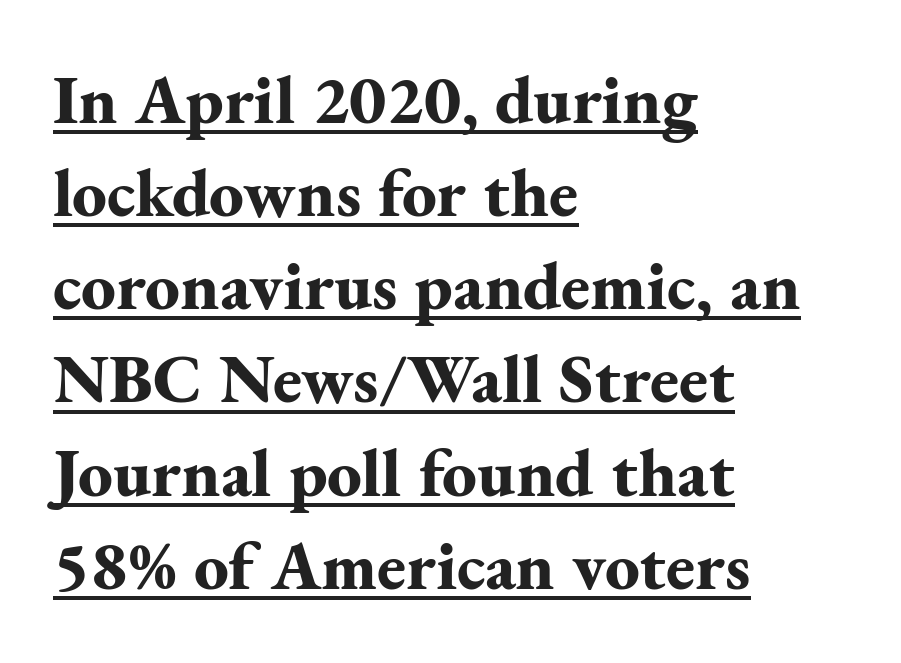
A typesetter would call this zero additional tracking. A typesetter would label this face a serif. Horizontal alignment here is leftward, the default for most running prose. Nope, not italic — everything's standing straight. Thick stems and heavy bowls — unmistakably bold.
